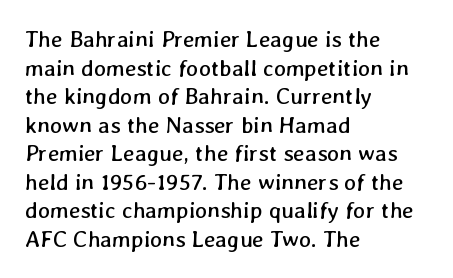
Q: Is the text bold? A: No.
Q: Is the text underlined? A: No.
Q: How is the paragraph aligned? A: Left-aligned.
Q: Is the spacing between letters normal or unusually wide? A: Normal.
